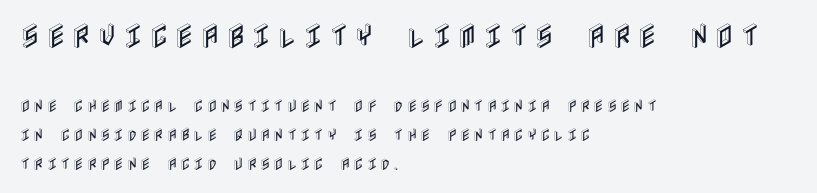
Unmarked baselines from the first word to the last. Successive baselines arrive slowly, with a big drop between each. Ordinary non-slanted type is in use. The designer gave the opening block more size than the closing block.
